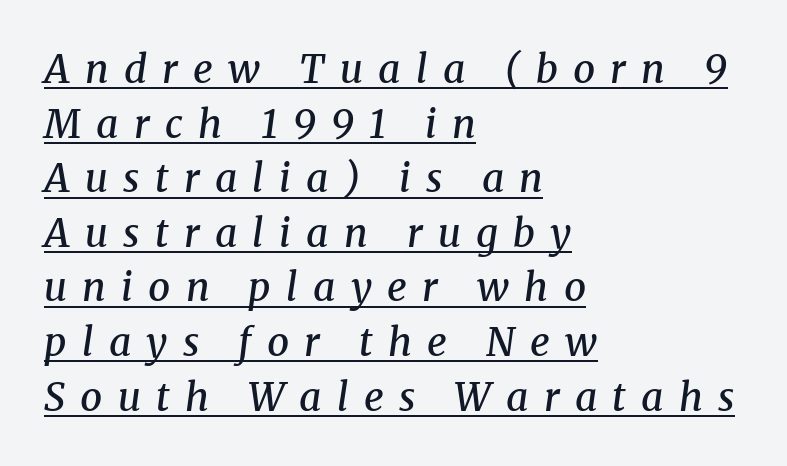
This rendering employs a face with finishing strokes, i.e., a serif. A bit beefed up — I'd call it semibold rather than bold. The rendering anchors every line to the left-hand side. This sample has the flowing, uneven cadence of proportional lettering. Normally led — the rows are evenly, conventionally spaced. The whole block is typeset with a tilt.
